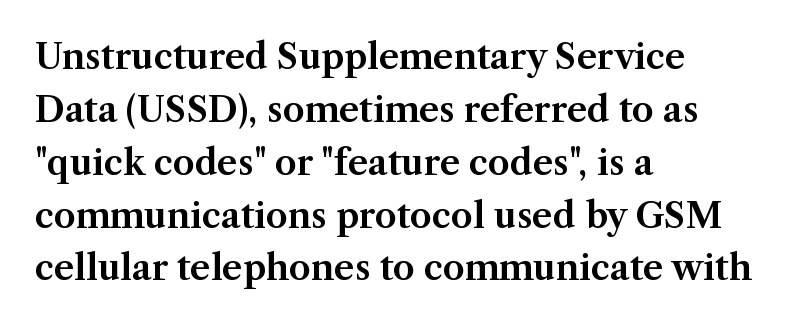
{"serif": "yes", "italic": "no", "width": "normal", "stroke_contrast": "medium", "x_height": "medium", "monospaced": "no", "underline": "no", "align": "left", "line_spacing": "normal", "line_spacing_ratio": 1.51, "letter_spacing": "normal", "letter_spacing_em": 0.0, "glyph_px": 35}
